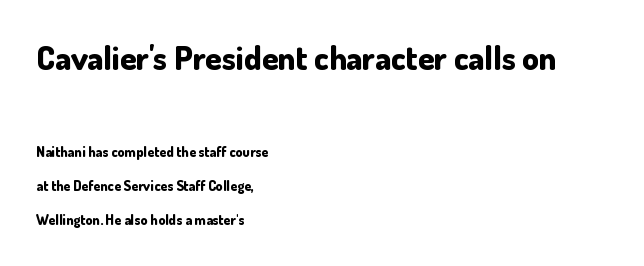
{"serif": "no", "italic": "no", "bold": "yes", "weight": "bold", "width": "normal", "stroke_contrast": "low", "x_height": "small", "monospaced": "no", "underline": "no", "align": "left", "line_spacing": "loose", "line_spacing_ratio": 2.42, "letter_spacing": "normal", "letter_spacing_em": 0.0, "larger_block": "first", "size_ratio": 2.36, "glyph_px": 33}
